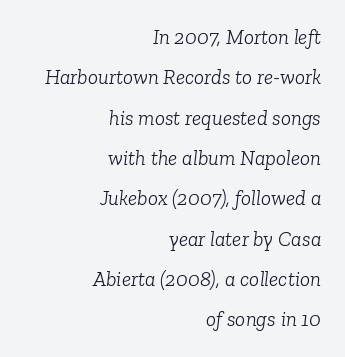
{"italic": "yes", "lean": "right", "slant_degrees": 6, "bold": "no", "underline": "no", "align": "right", "line_spacing": "loose", "line_spacing_ratio": 1.92, "letter_spacing": "normal", "letter_spacing_em": 0.0, "glyph_px": 21}
